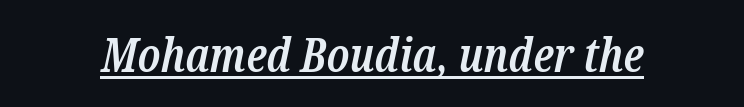
The image shows 47 px semibold, condensed serif type, italic (leaning right); set normal letter spacing, underlined; low stroke contrast and a medium x-height.
